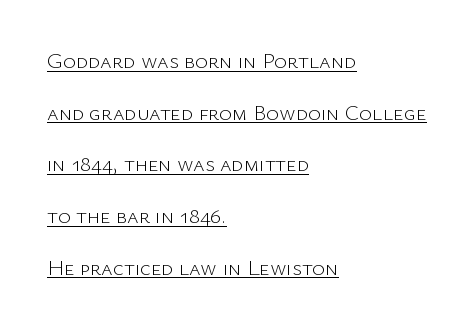
This is the regular roman posture of the typeface. Interline gaps are noticeably wide in this sample. The typesetter has applied underlining to the passage shown. Glyph-to-glyph distance matches everyday printed text. The typesetting does not lean heavy: it is not bold.
